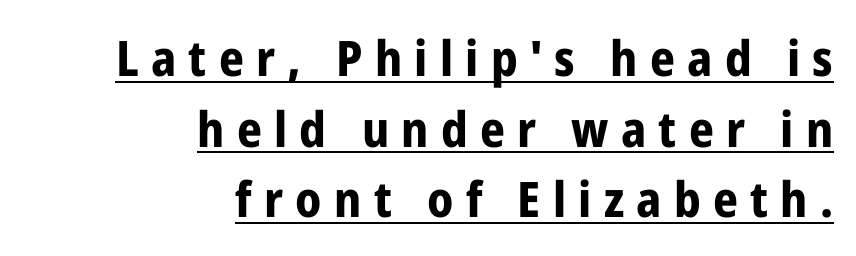
What weight is shown? A full bold with thick strokes. The ragged edge is on the left, which tells us the setting is flush right. The rendering shows plain stroke endings on the letterforms — a sans-serif design. The vertical gap from one line to the next is medium.
